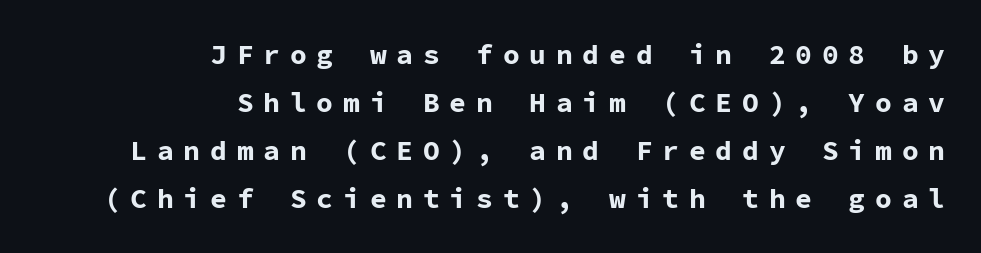
Q: Is the text bold? A: Yes.
Q: Is the text italic (slanted)? A: No, it is upright.
Q: Is the typeface a serif or a sans-serif typeface? A: Sans-serif.
Q: Is the text underlined? A: No.
Q: How is the paragraph aligned? A: Right-aligned.
Q: Is the spacing between letters normal or unusually wide? A: Unusually wide.
Q: Width (condensed, normal, or wide)? A: Normal.
Q: Stroke contrast? A: Low.
Q: x-height? A: Medium.
Q: Monospaced? A: Yes.
